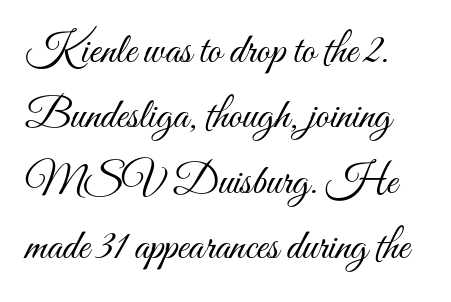
The image shows 43 px light, condensed type; set normal line spacing (1.52x), normal letter spacing, not underlined; medium stroke contrast and a small x-height.
